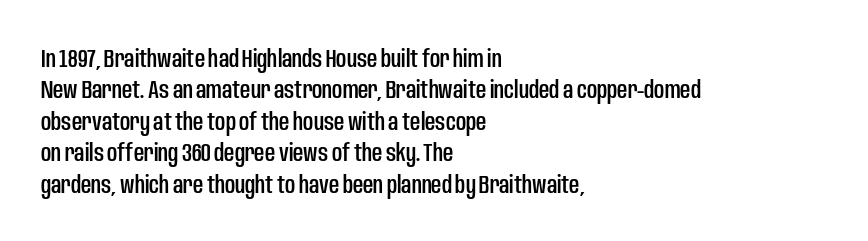
{"italic": "no", "underline": "no", "align": "left", "line_spacing": "normal", "line_spacing_ratio": 1.26, "letter_spacing": "normal", "letter_spacing_em": 0.0, "glyph_px": 25}
